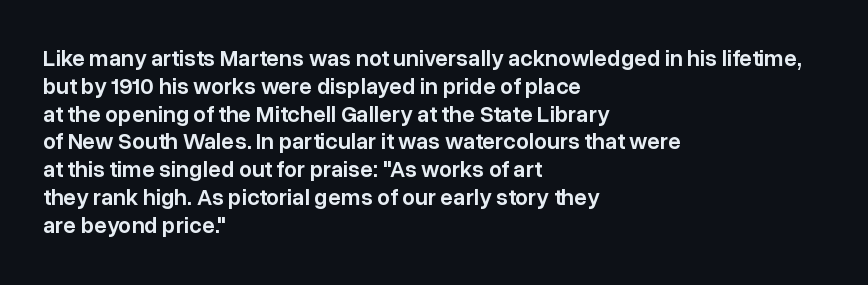
{"italic": "no", "bold": "semi", "underline": "no", "align": "left", "line_spacing_ratio": 1.21, "letter_spacing": "normal", "letter_spacing_em": 0.0, "glyph_px": 23}
